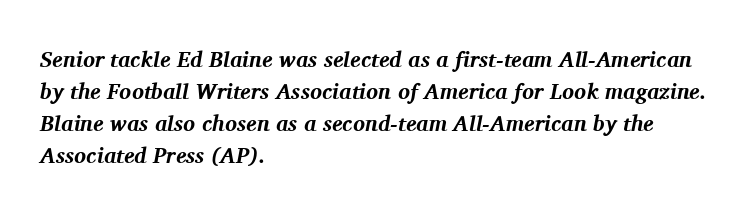
The image shows 22 px bold type, italic (leaning right); set left-aligned, normal line spacing (1.46x), normal letter spacing, not underlined.
